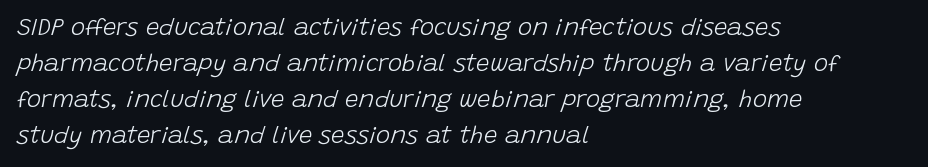
{"italic": "yes", "lean": "right", "slant_degrees": 15, "bold": "no", "underline": "no", "align": "left", "line_spacing": "normal", "line_spacing_ratio": 1.5, "letter_spacing": "normal", "letter_spacing_em": 0.0, "glyph_px": 24}
